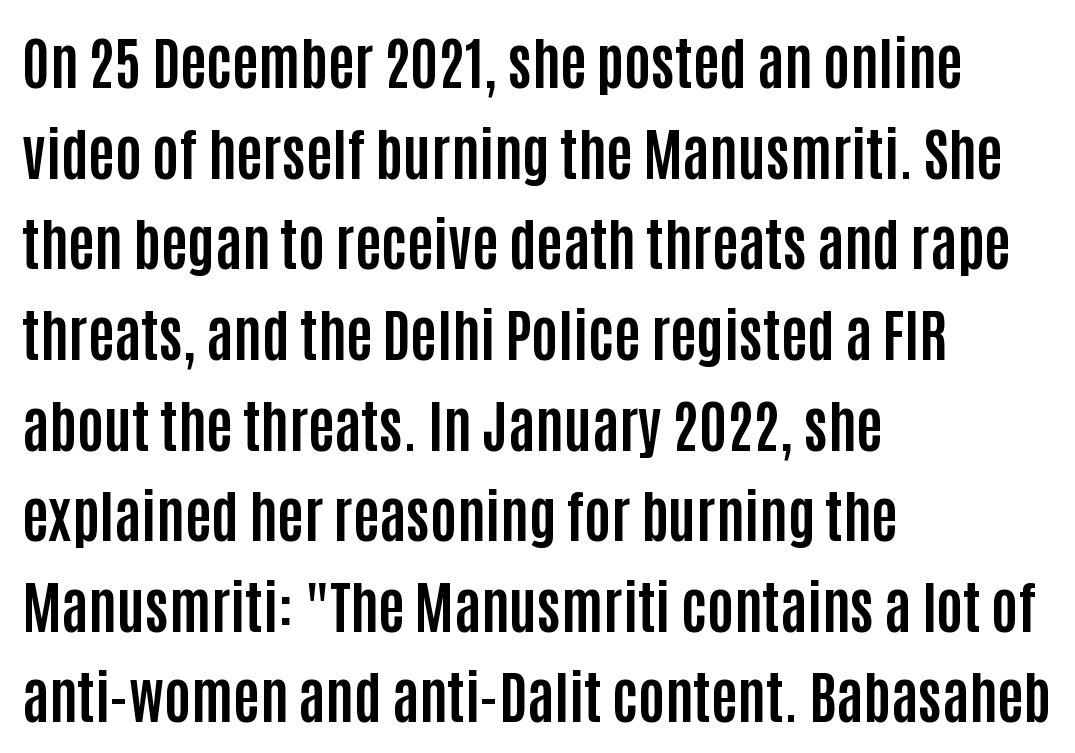
This is sans-serif lettering, the kind often seen on screens and signage. Compared with typical body copy, the letter spacing here is the same. Here the designer chose a conventional face with non-uniform glyph widths. The axis of the letterforms is exactly vertical. The strip under each line holds only bare page. Line spacing here is normal.
